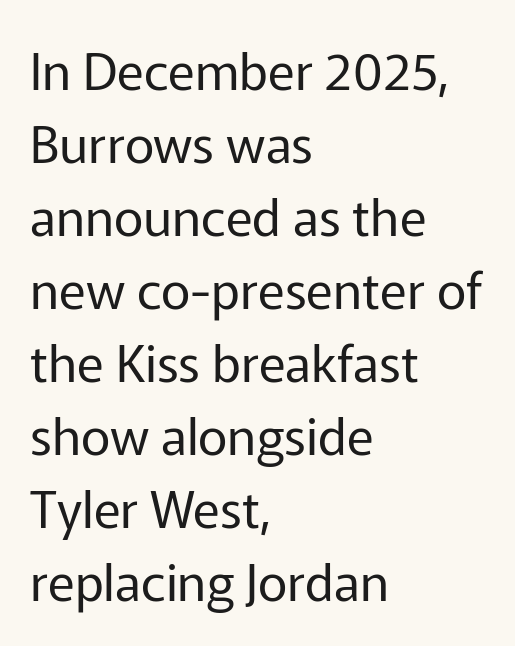
This sample is left-justified, so line endings fall wherever the words run out. Glyph-to-glyph distance matches everyday printed text. Glance below the letters and you will spot only blank space. Leading matches the norm, producing a regular column.
